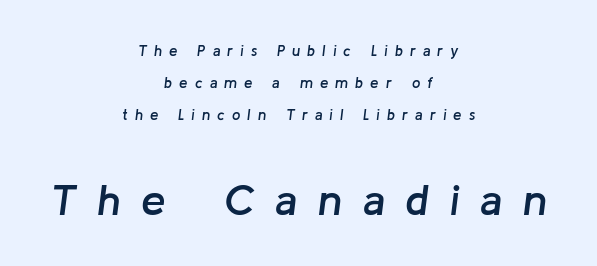
{"italic": "yes", "lean": "right", "slant_degrees": 8, "bold": "semi", "weight": "semibold", "width": "normal", "stroke_contrast": "low", "x_height": "medium", "monospaced": "no", "underline": "no", "align": "center", "line_spacing": "loose", "line_spacing_ratio": 2.15, "letter_spacing": "wide", "letter_spacing_em": 0.47, "larger_block": "second", "size_ratio": 2.93, "glyph_px": 44}
